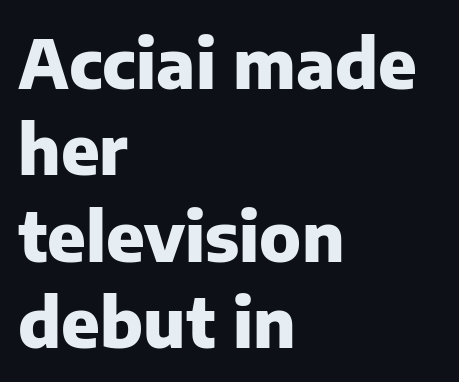
Q: Is the text bold? A: Yes.
Q: Is the text italic (slanted)? A: No, it is upright.
Q: Is the typeface a serif or a sans-serif typeface? A: Sans-serif.
Q: Is the text underlined? A: No.
Q: How is the paragraph aligned? A: Left-aligned.
Q: Is the spacing between letters normal or unusually wide? A: Normal.
Q: Is the spacing between lines tight, normal or loose? A: Normal.
Q: Width (condensed, normal, or wide)? A: Normal.
Q: Stroke contrast? A: Low.
Q: x-height? A: Medium.
Q: Monospaced? A: No.
